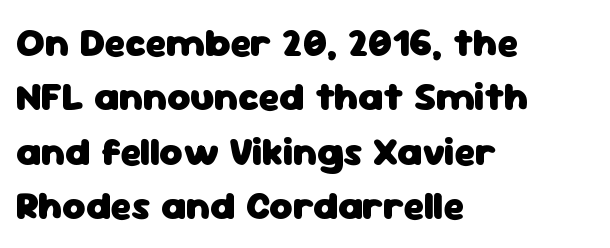
These lines are set flush left with a ragged right edge. I'd describe the lettering as bold — thick and assertive. The typeface chosen for these lines omits serifs. A typesetter would call this zero additional tracking. Vertically, the passage feels balanced, rows spaced as you'd expect. The strip under each line holds only bare page.
